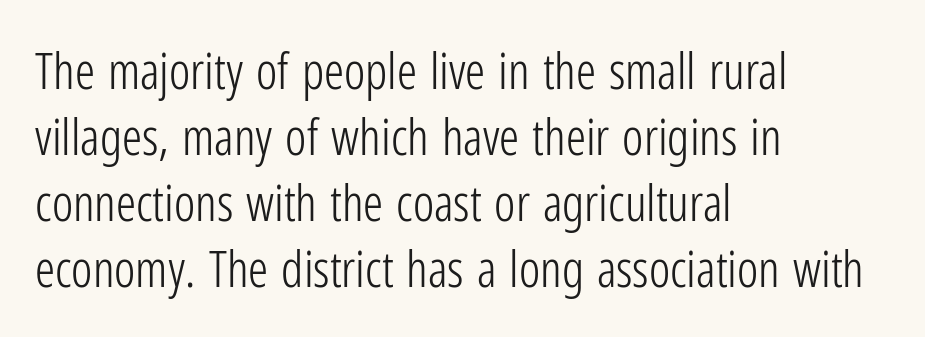
The image shows 50 px light, condensed sans-serif type, upright; set left-aligned, normal line spacing (1.32x), normal letter spacing, not underlined; low stroke contrast and a medium x-height.
